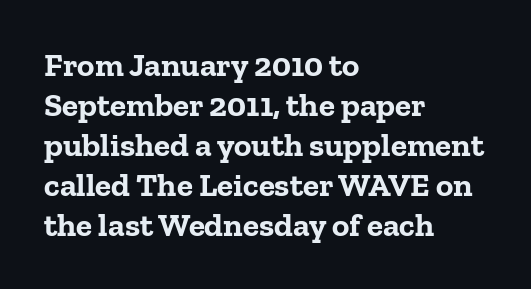
Q: Is the text bold? A: Yes.
Q: Is the text italic (slanted)? A: No, it is upright.
Q: Is the typeface a serif or a sans-serif typeface? A: Serif.
Q: Is the text underlined? A: No.
Q: How is the paragraph aligned? A: Left-aligned.
Q: Is the spacing between letters normal or unusually wide? A: Normal.
Q: Width (condensed, normal, or wide)? A: Normal.
Q: Stroke contrast? A: Low.
Q: x-height? A: Medium.
Q: Monospaced? A: No.
